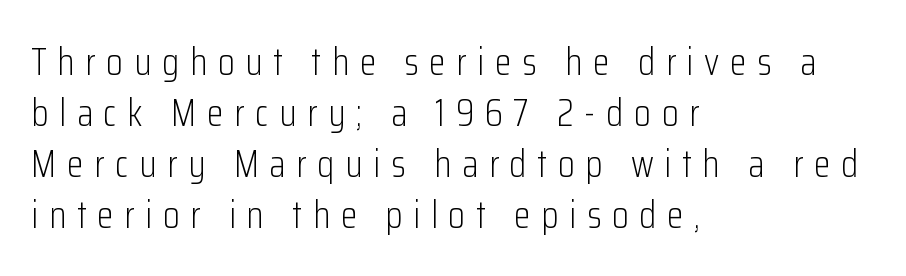
All the whitespace from short lines collects on the right. The face used here is a sans, in the tradition of grotesques and geometrics. Bare-footed words on every line. Letter spacing: wide.
